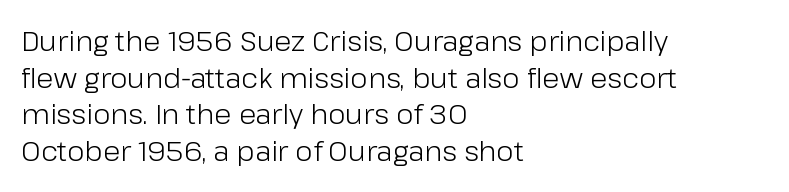
{"serif": "no", "italic": "no", "bold": "no", "weight": "light", "width": "normal", "stroke_contrast": "low", "x_height": "medium", "monospaced": "no", "underline": "no", "align": "left", "line_spacing": "normal", "line_spacing_ratio": 1.31, "letter_spacing": "normal", "letter_spacing_em": 0.0, "glyph_px": 28}
